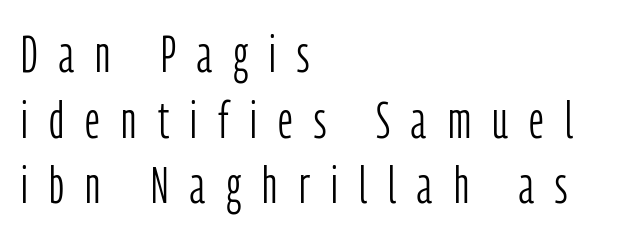
The line texture is sparse and dotted thanks to wide tracking. Stems and bowls with no extra thickness — not bold. Serif or sans? Sans — the stroke terminals are bare. Regarding leading, the lines here are spaced in the standard way. In terms of posture, this sample is upright.
